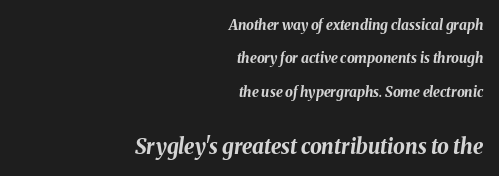
The image shows 21 px bold type, italic (leaning right); set right-aligned, loose line spacing (2.38x), normal letter spacing, not underlined; the second (bottom) block is 1.5x larger.
